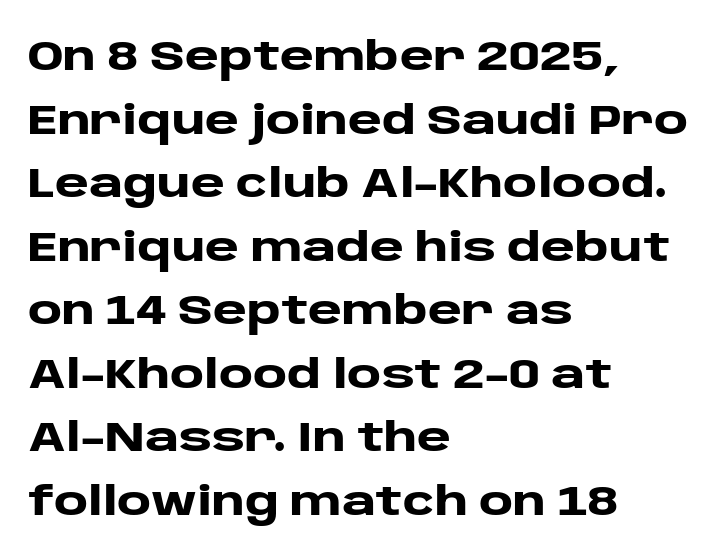
The image shows 41 px heavy, wide sans-serif type, upright; set left-aligned, normal line spacing (1.55x), normal letter spacing, not underlined; low stroke contrast and a large x-height.
